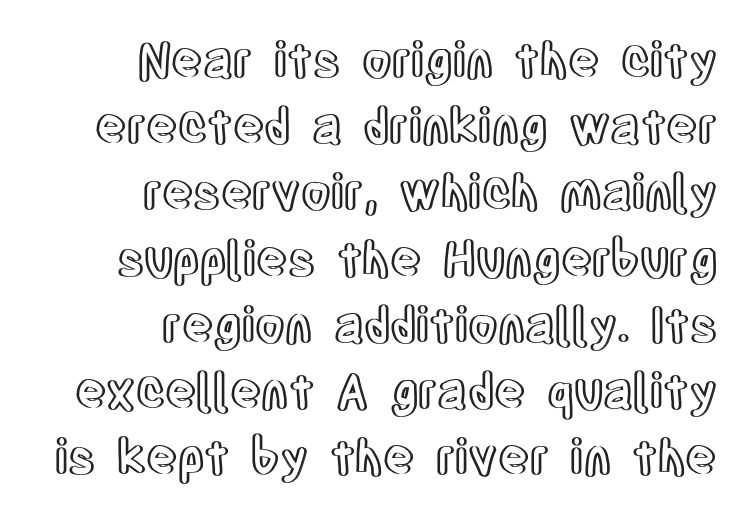
The designer left line spacing at the default. Line endings align vertically; line beginnings do not. Italic? Not at all — the glyphs are vertical. The rendering uses natural spacing where letterforms have individual widths.
